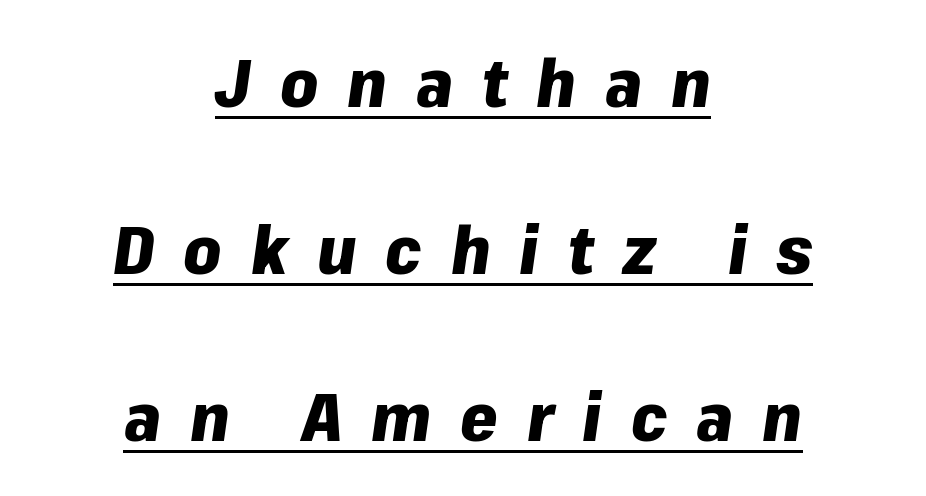
{"italic": "yes", "lean": "right", "slant_degrees": 8, "bold": "yes", "weight": "heavy", "width": "normal", "stroke_contrast": "low", "x_height": "medium", "monospaced": "no", "underline": "yes", "align": "center", "line_spacing": "loose", "line_spacing_ratio": 2.49, "letter_spacing": "wide", "letter_spacing_em": 0.43, "glyph_px": 67}
